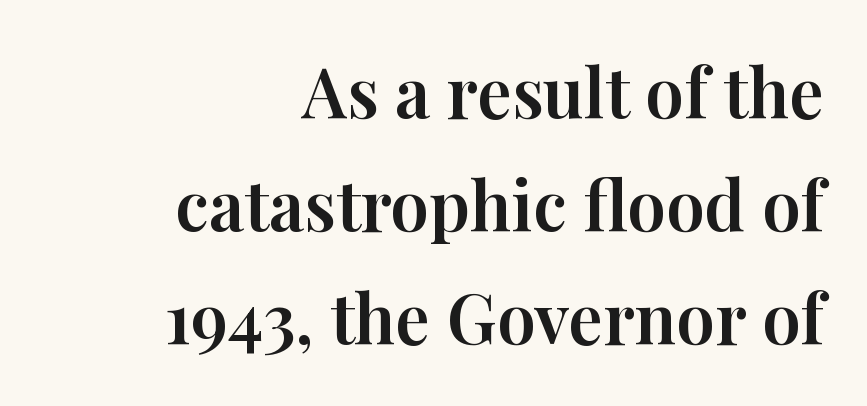
The image shows 69 px serif type, upright; set right-aligned, normal line spacing (1.64x), normal letter spacing, not underlined; high stroke contrast and a medium x-height.
